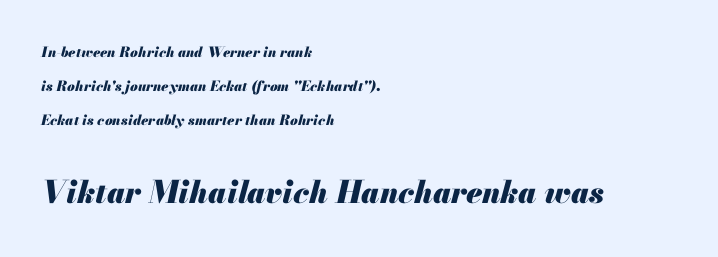
The lines in this sample share a left origin and differ only in where they stop. Whoever set this chose breathing room over compactness in the vertical rhythm. The glyphs have the mass of a bold cut. The glyphs look as if they've been sheared to an angle.
